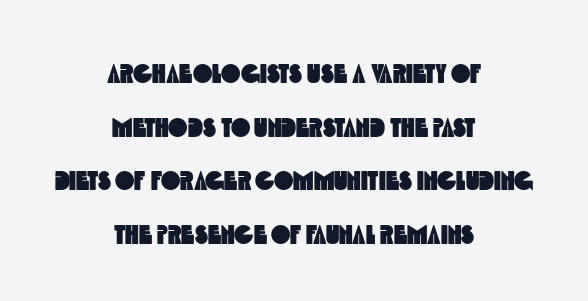
Does the copy run flush right? No — it is centered line by line. Vertical spacing — loose. Nobody touched the tracking dial on this one. Letters rest on an invisible, unmarked baseline.
